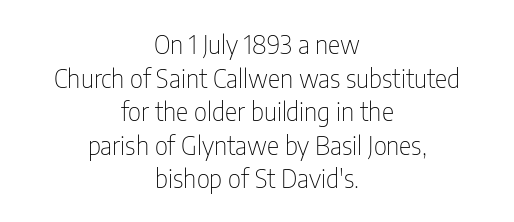
{"italic": "no", "bold": "no", "underline": "no", "align": "center", "line_spacing": "normal", "line_spacing_ratio": 1.29, "letter_spacing": "normal", "letter_spacing_em": 0.0, "glyph_px": 26}
